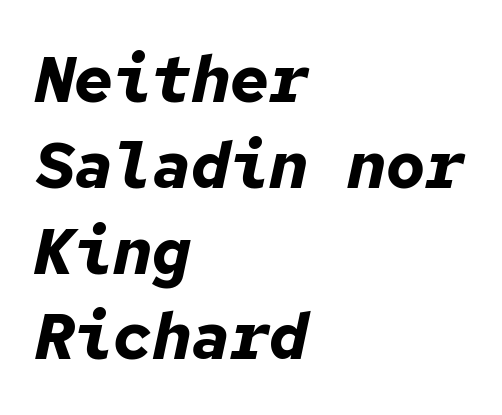
{"italic": "yes", "lean": "right", "slant_degrees": 12, "bold": "yes", "weight": "bold", "width": "normal", "stroke_contrast": "low", "x_height": "medium", "monospaced": "yes", "underline": "no", "align": "left", "line_spacing": "normal", "line_spacing_ratio": 1.32, "letter_spacing": "normal", "letter_spacing_em": 0.0, "glyph_px": 65}
